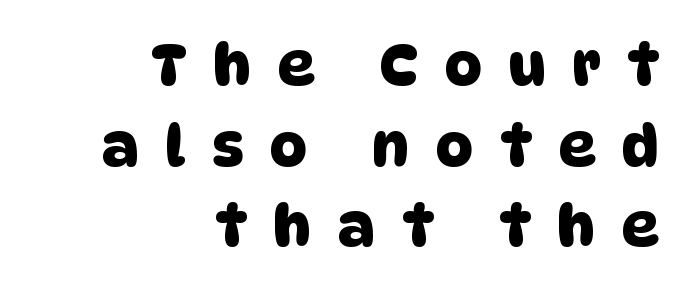
Note: no serifs on the glyphs. If you measured baseline to baseline, you'd find a middling distance. Just letters on the line, the space beneath them empty. How are the letters spaced? Widely, with obvious added tracking.
